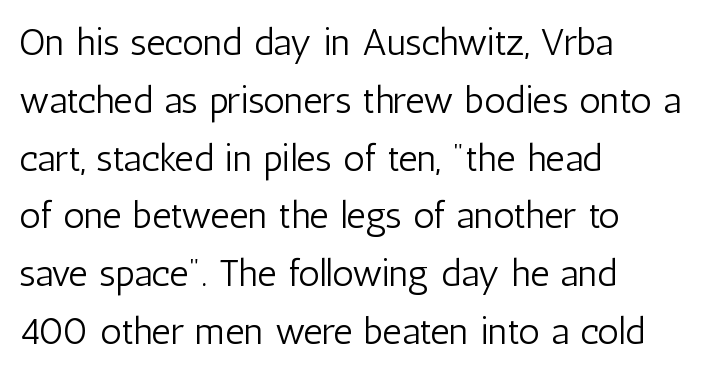
Q: Is the text bold? A: No.
Q: Is the text italic (slanted)? A: No, it is upright.
Q: Is the typeface a serif or a sans-serif typeface? A: Sans-serif.
Q: Is the text underlined? A: No.
Q: How is the paragraph aligned? A: Left-aligned.
Q: Is the spacing between letters normal or unusually wide? A: Normal.
Q: Is the spacing between lines tight, normal or loose? A: Normal.
Q: Width (condensed, normal, or wide)? A: Condensed.
Q: Stroke contrast? A: Low.
Q: x-height? A: Medium.
Q: Monospaced? A: No.
